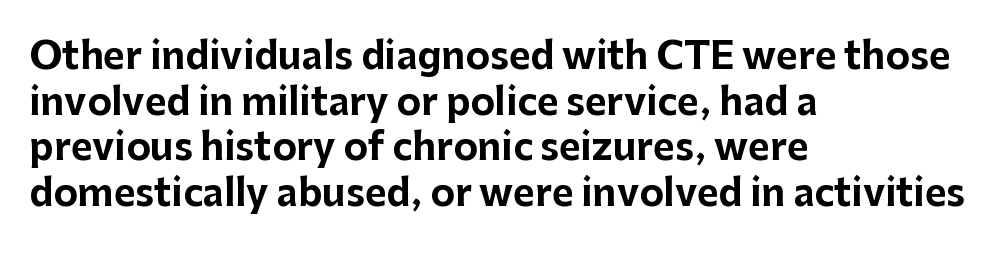
{"serif": "no", "italic": "no", "bold": "yes", "weight": "bold", "width": "normal", "stroke_contrast": "low", "x_height": "medium", "monospaced": "no", "underline": "no", "align": "left", "line_spacing_ratio": 1.23, "letter_spacing": "normal", "letter_spacing_em": 0.0, "glyph_px": 37}
